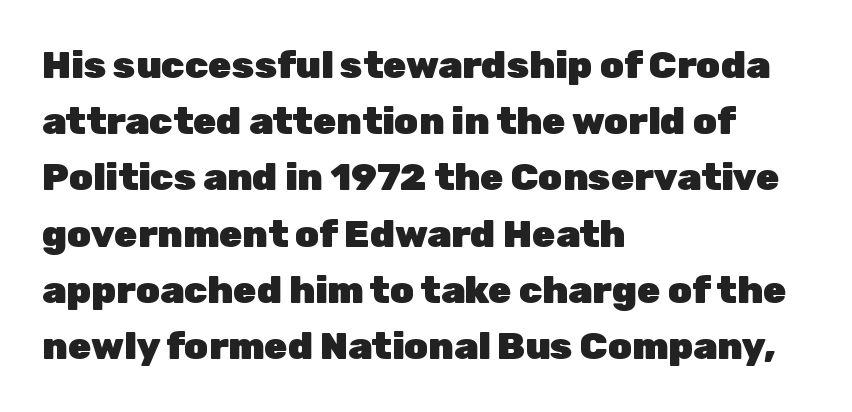
{"serif": "no", "italic": "no", "bold": "yes", "weight": "heavy", "width": "normal", "stroke_contrast": "low", "x_height": "medium", "monospaced": "no", "underline": "no", "align": "left", "line_spacing": "normal", "line_spacing_ratio": 1.48, "letter_spacing": "normal", "letter_spacing_em": 0.0, "glyph_px": 38}
